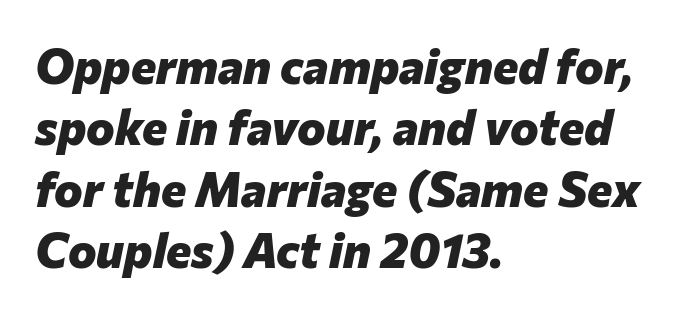
Q: Is the text bold? A: Yes.
Q: Is the text italic (slanted)? A: Yes, it leans right by about 12 degrees.
Q: Is the text underlined? A: No.
Q: How is the paragraph aligned? A: Left-aligned.
Q: Is the spacing between letters normal or unusually wide? A: Normal.
Q: Is the spacing between lines tight, normal or loose? A: Normal.
Q: Width (condensed, normal, or wide)? A: Normal.
Q: Stroke contrast? A: Low.
Q: x-height? A: Medium.
Q: Monospaced? A: No.
